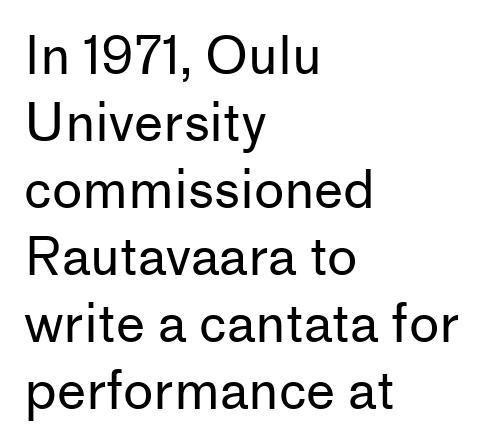
Quick note: not italic, upright. Stem width sits at or under what a default text font uses. Typographically, this falls in the sans-serif category. This rendering features lettering with no underline. What's the leading like? Ordinary, nothing unusual. Each letter keeps its own natural width here, so spacing adapts to shape.
